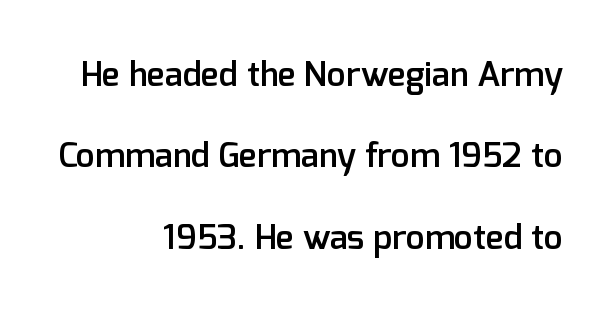
To sum up the face: it is a sans, with no serifs. This sample uses plain, unmodified letter spacing. Quick note: interline space is abundant. When letters stand straight like this, we call the style roman or upright. Do the characters align in a grid? No, the font is proportional.
